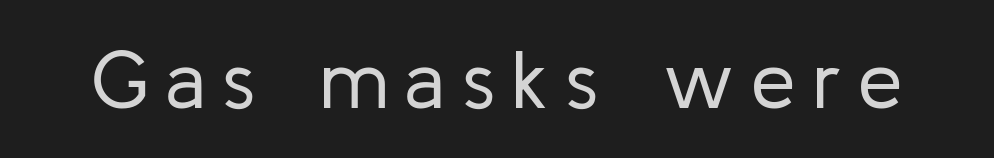
Q: Is the text bold? A: No.
Q: Is the text italic (slanted)? A: No, it is upright.
Q: Is the typeface a serif or a sans-serif typeface? A: Sans-serif.
Q: Is the text underlined? A: No.
Q: Is the spacing between letters normal or unusually wide? A: Unusually wide.
Q: Width (condensed, normal, or wide)? A: Normal.
Q: Stroke contrast? A: Low.
Q: x-height? A: Medium.
Q: Monospaced? A: No.
